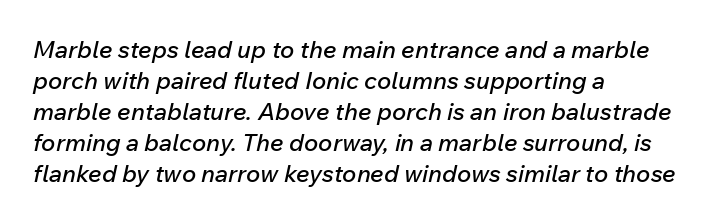
{"italic": "yes", "lean": "right", "slant_degrees": 12, "underline": "no", "align": "left", "line_spacing": "normal", "line_spacing_ratio": 1.29, "letter_spacing": "normal", "letter_spacing_em": 0.0, "glyph_px": 24}
